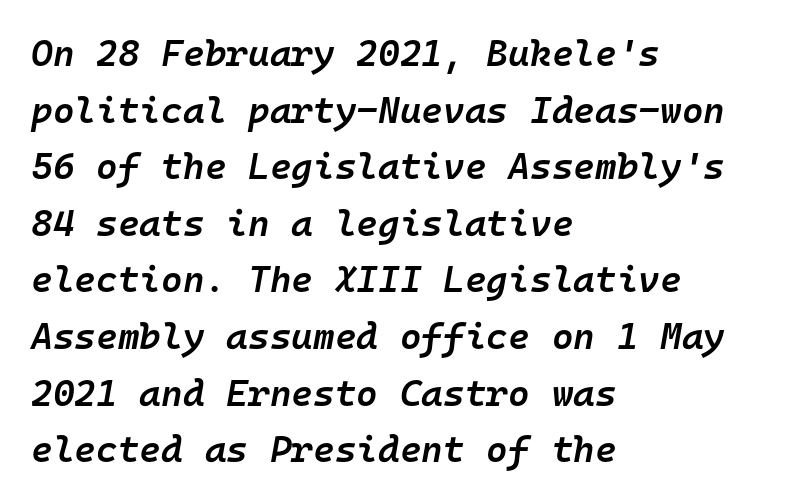
Q: Is the text bold? A: Semi-bold.
Q: Is the text italic (slanted)? A: Yes, it leans right by about 10 degrees.
Q: Is the text underlined? A: No.
Q: How is the paragraph aligned? A: Left-aligned.
Q: Is the spacing between letters normal or unusually wide? A: Normal.
Q: Is the spacing between lines tight, normal or loose? A: Normal.
Q: Width (condensed, normal, or wide)? A: Normal.
Q: Stroke contrast? A: Low.
Q: x-height? A: Medium.
Q: Monospaced? A: Yes.
